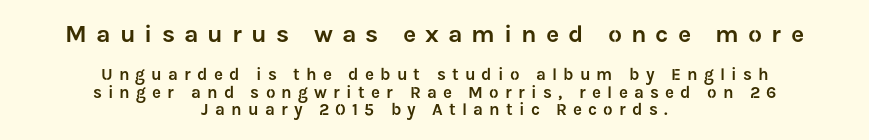
Caption: expanded tracking, letters set apart. This is the regular roman posture of the typeface. The passage is arranged like a title page — every line centered. Beneath every word, the page is bare. Students, observe: this is what under-led, compact text looks like. Scale decreases going downward across the two blocks.
